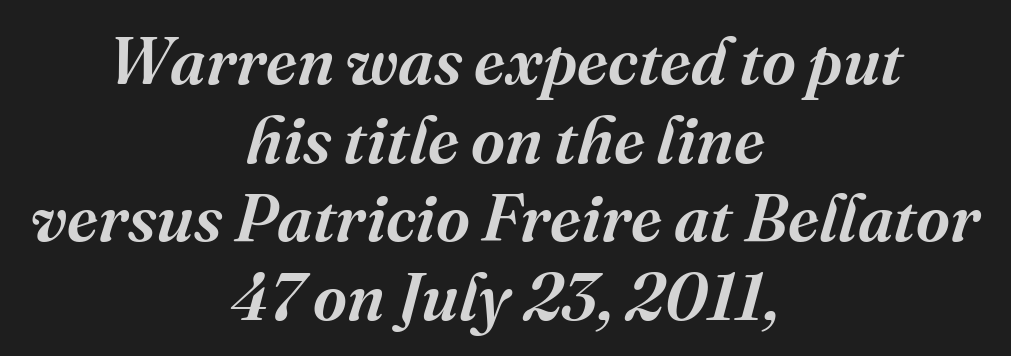
Q: Is the text bold? A: Semi-bold.
Q: Is the text italic (slanted)? A: Yes, it leans right by about 16 degrees.
Q: Is the typeface a serif or a sans-serif typeface? A: Serif.
Q: Is the text underlined? A: No.
Q: How is the paragraph aligned? A: Centered.
Q: Is the spacing between letters normal or unusually wide? A: Normal.
Q: Width (condensed, normal, or wide)? A: Normal.
Q: Stroke contrast? A: Medium.
Q: x-height? A: Medium.
Q: Monospaced? A: No.
